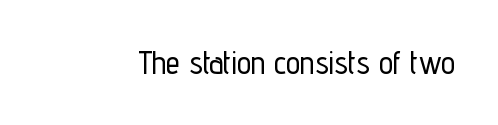
Q: Is the text italic (slanted)? A: No, it is upright.
Q: Is the typeface a serif or a sans-serif typeface? A: Sans-serif.
Q: Is the text underlined? A: No.
Q: Is the spacing between letters normal or unusually wide? A: Normal.
Q: Width (condensed, normal, or wide)? A: Condensed.
Q: Stroke contrast? A: Low.
Q: x-height? A: Medium.
Q: Monospaced? A: No.
